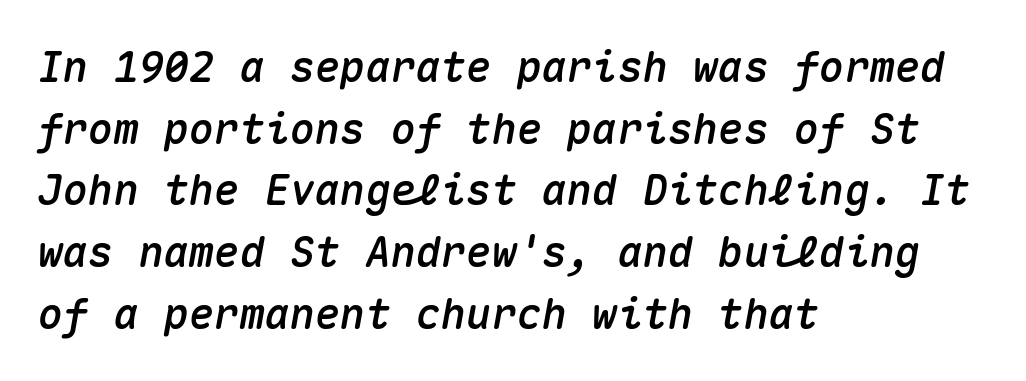
{"italic": "yes", "lean": "right", "slant_degrees": 10, "width": "normal", "stroke_contrast": "medium", "x_height": "medium", "monospaced": "yes", "underline": "no", "align": "left", "line_spacing": "normal", "line_spacing_ratio": 1.47, "letter_spacing": "normal", "letter_spacing_em": 0.0, "glyph_px": 42}
